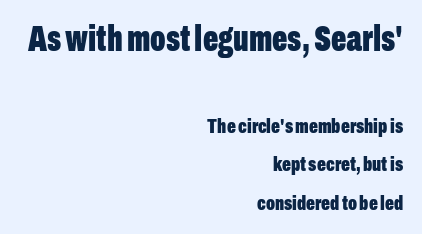
The image shows 36 px bold, condensed sans-serif type, upright; set right-aligned, line spacing 1.83x, normal letter spacing, not underlined; the first (top) block is 1.71x larger; low stroke contrast and a medium x-height.
